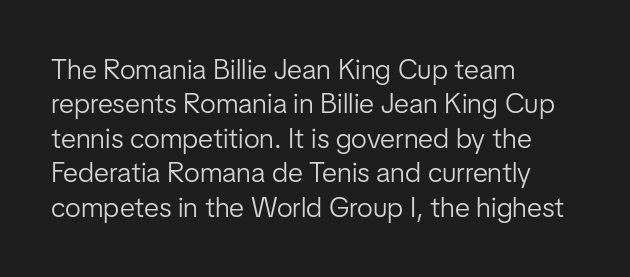
{"serif": "no", "italic": "no", "bold": "no", "weight": "light", "width": "normal", "stroke_contrast": "low", "x_height": "medium", "monospaced": "no", "underline": "no", "align": "left", "line_spacing_ratio": 1.23, "letter_spacing": "normal", "letter_spacing_em": 0.0, "glyph_px": 28}
